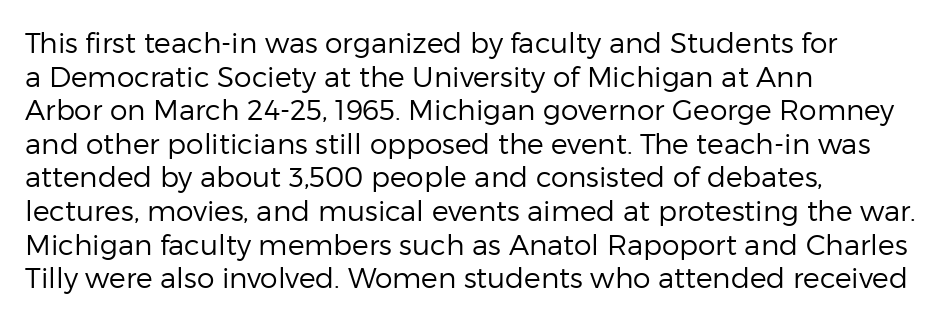
The image shows 28 px regular-weight sans-serif type, upright; set left-aligned, line spacing 1.2x, normal letter spacing, not underlined; low stroke contrast and a medium x-height.
